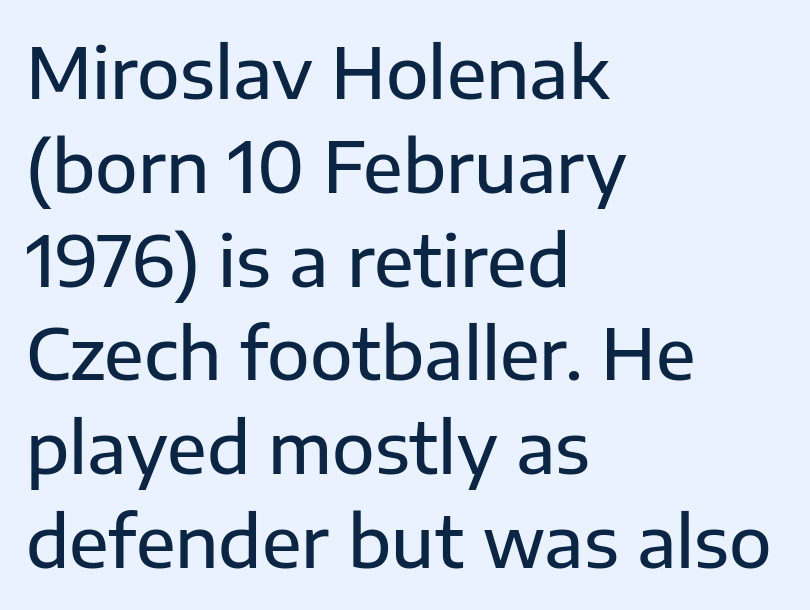
{"serif": "no", "italic": "no", "width": "normal", "stroke_contrast": "low", "x_height": "medium", "monospaced": "no", "underline": "no", "align": "left", "line_spacing": "normal", "line_spacing_ratio": 1.34, "letter_spacing": "normal", "letter_spacing_em": 0.0, "glyph_px": 70}
